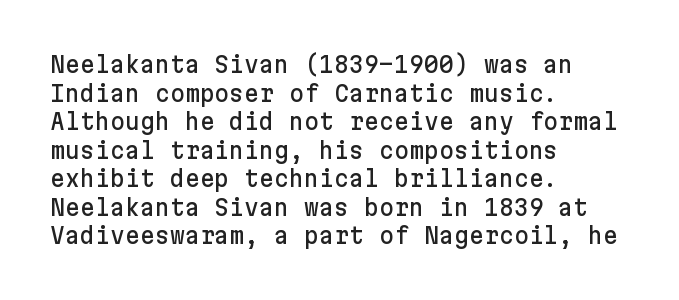
The image shows 23 px text type, upright; set left-aligned, line spacing 1.24x, normal letter spacing, not underlined.
